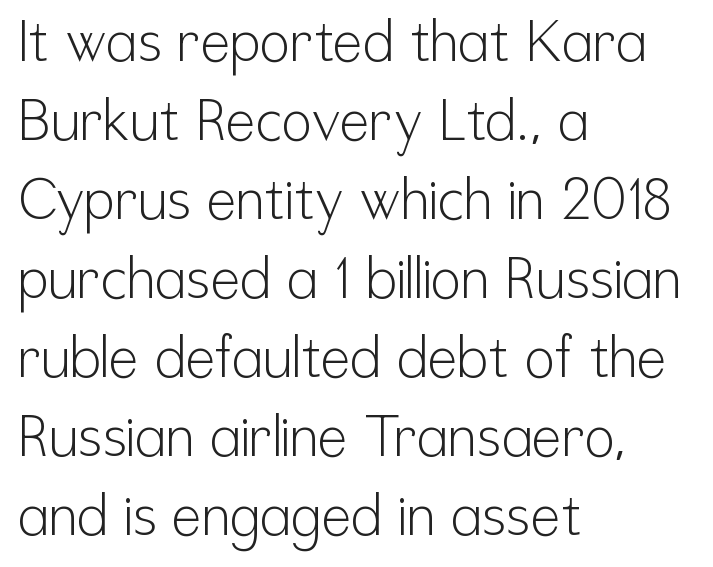
Q: Is the text bold? A: No.
Q: Is the text italic (slanted)? A: No, it is upright.
Q: Is the typeface a serif or a sans-serif typeface? A: Sans-serif.
Q: Is the text underlined? A: No.
Q: How is the paragraph aligned? A: Left-aligned.
Q: Is the spacing between letters normal or unusually wide? A: Normal.
Q: Is the spacing between lines tight, normal or loose? A: Normal.
Q: Width (condensed, normal, or wide)? A: Condensed.
Q: Stroke contrast? A: Low.
Q: x-height? A: Medium.
Q: Monospaced? A: No.
